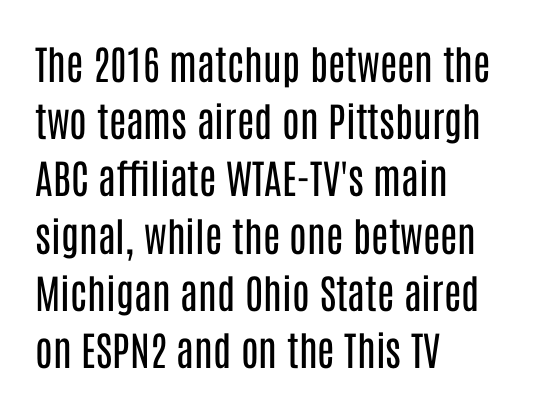
The image shows 40 px regular-weight, condensed sans-serif type, upright; set left-aligned, normal line spacing (1.43x), normal letter spacing, not underlined; low stroke contrast and a large x-height.
